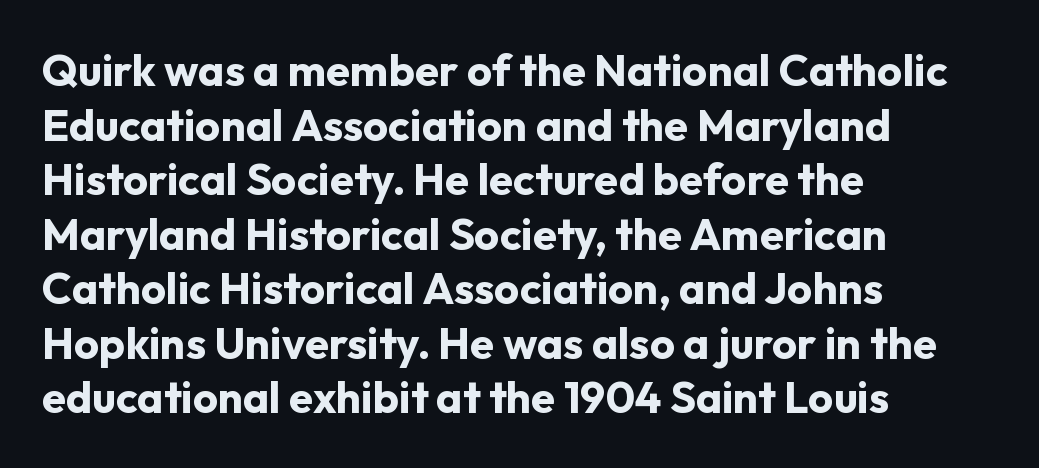
{"serif": "no", "italic": "no", "bold": "yes", "weight": "bold", "width": "normal", "stroke_contrast": "low", "x_height": "medium", "monospaced": "no", "underline": "no", "align": "left", "line_spacing_ratio": 1.24, "letter_spacing": "normal", "letter_spacing_em": 0.0, "glyph_px": 44}
